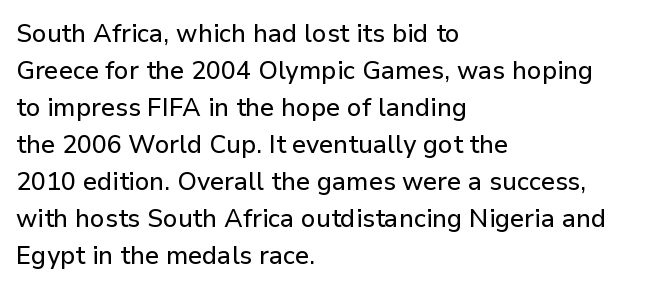
Q: Is the text italic (slanted)? A: No, it is upright.
Q: Is the text underlined? A: No.
Q: How is the paragraph aligned? A: Left-aligned.
Q: Is the spacing between letters normal or unusually wide? A: Normal.
Q: Is the spacing between lines tight, normal or loose? A: Normal.
